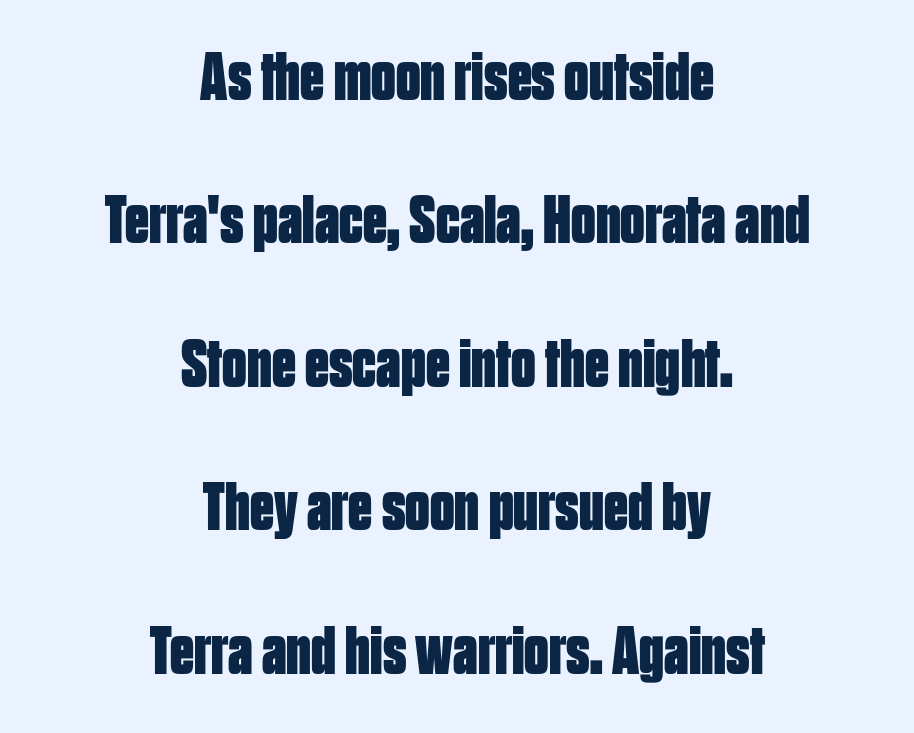
Q: Is the text bold? A: Yes.
Q: Is the text italic (slanted)? A: No, it is upright.
Q: Is the typeface a serif or a sans-serif typeface? A: Sans-serif.
Q: Is the text underlined? A: No.
Q: How is the paragraph aligned? A: Centered.
Q: Is the spacing between letters normal or unusually wide? A: Normal.
Q: Is the spacing between lines tight, normal or loose? A: Loose.
Q: Width (condensed, normal, or wide)? A: Condensed.
Q: Stroke contrast? A: Low.
Q: x-height? A: Large.
Q: Monospaced? A: No.
